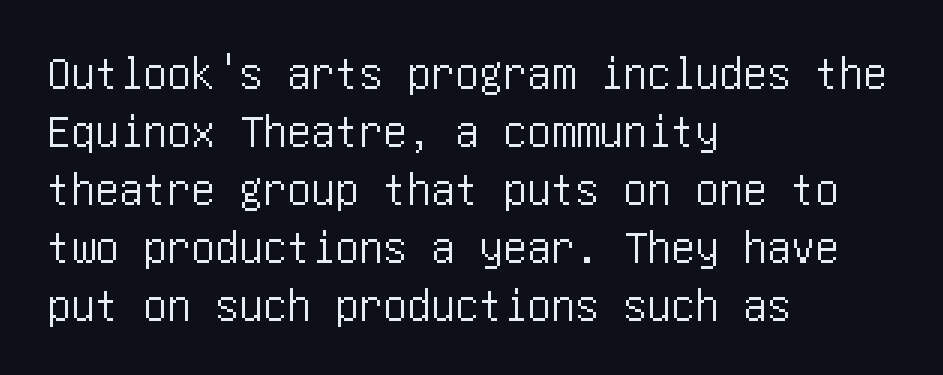
Q: Is the text italic (slanted)? A: No, it is upright.
Q: Is the typeface a serif or a sans-serif typeface? A: Sans-serif.
Q: Is the text underlined? A: No.
Q: How is the paragraph aligned? A: Left-aligned.
Q: Is the spacing between letters normal or unusually wide? A: Normal.
Q: Width (condensed, normal, or wide)? A: Condensed.
Q: Stroke contrast? A: Low.
Q: x-height? A: Large.
